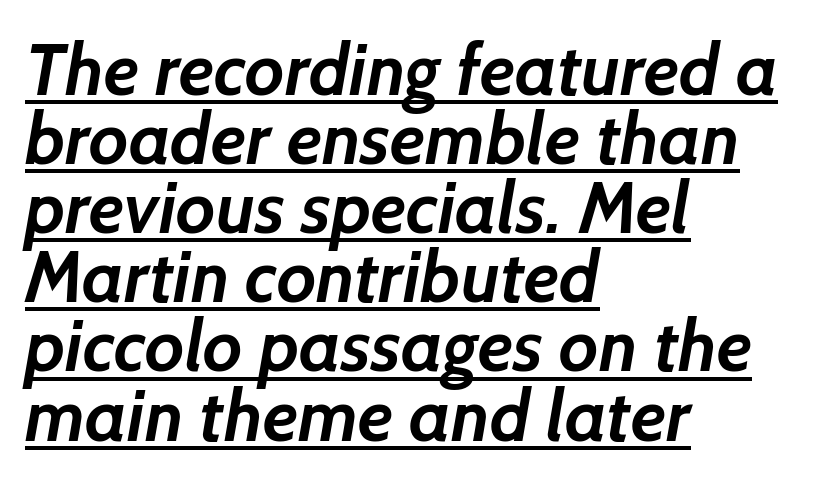
The image shows 72 px semibold sans-serif type; set left-aligned, tight line spacing (0.96x), normal letter spacing, underlined; low stroke contrast and a medium x-height.
